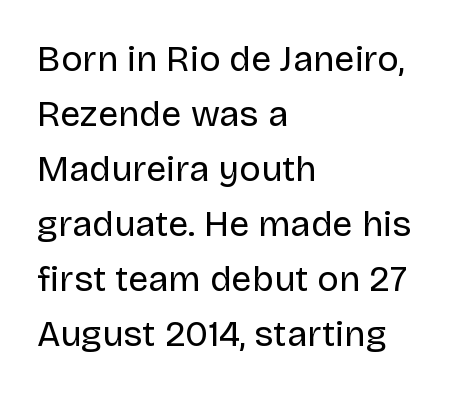
The font sits on the lighter half of the weight spectrum, regular included. Plain, unruled lines of type. Do the letters lean? They stand straight. Letterform terminals end flat and unadorned throughout the passage.
